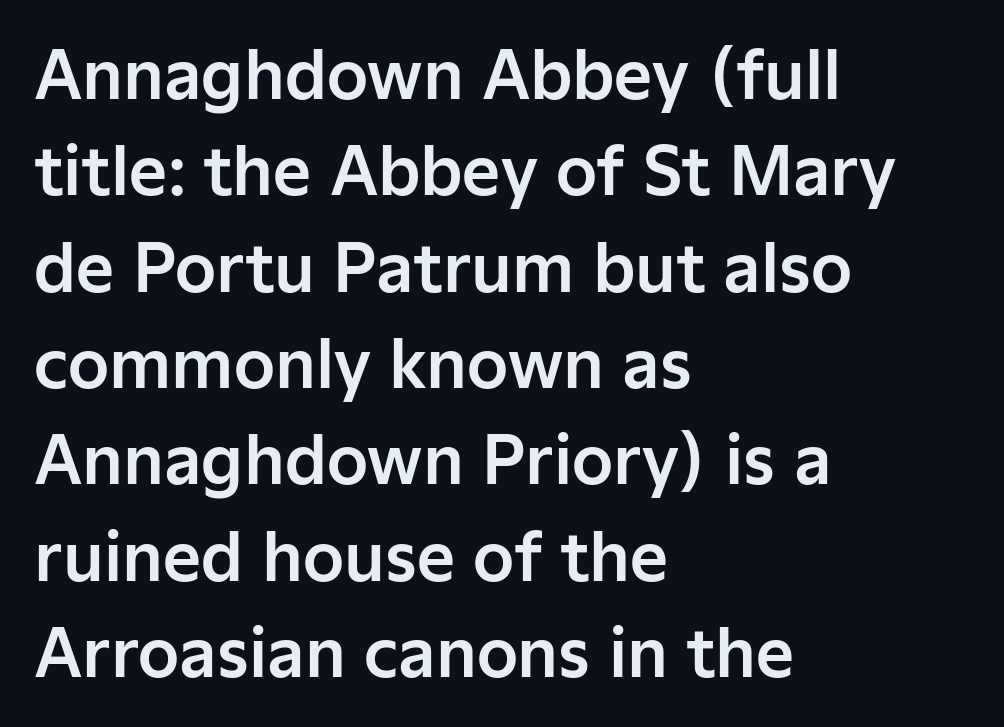
Nope, no serifs anywhere on these letters. This rendering features lettering with no underline. What's the leading like? Ordinary, nothing unusual. Alignment: flush left.
